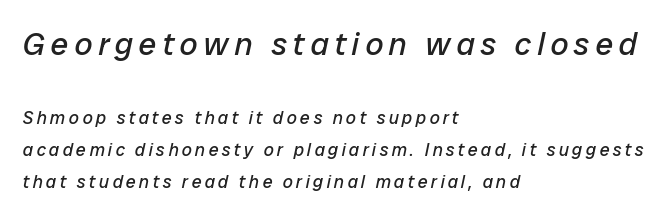
Notice how the passage keeps a crisp vertical edge on the left only. Compared with ordinary roman type, these characters are visibly tilted. You could not count columns in this text — the font is proportionally spaced. Larger block? The one above; the one below is distinctly smaller. Words float on clear page, feet unadorned. The strokes are not fattened; the text isn't bold.
